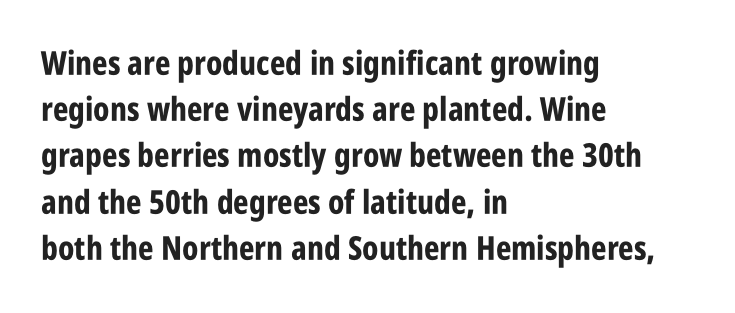
The image shows 33 px bold, condensed sans-serif type, upright; set left-aligned, normal line spacing (1.4x), normal letter spacing, not underlined; low stroke contrast and a large x-height.
